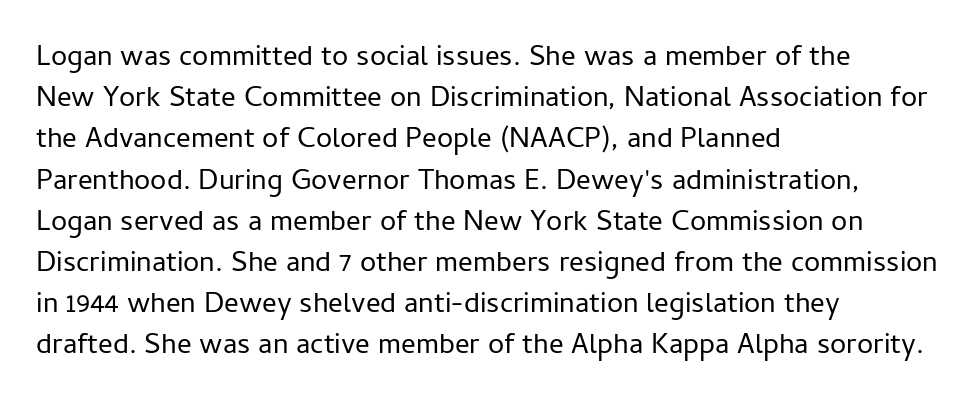
Here the glyphs are tracked normally, forming tight word shapes. The weight tops out at a normal text grade. The letters advance in unequal steps, a hallmark of proportional type. The space between consecutive lines is moderate.
